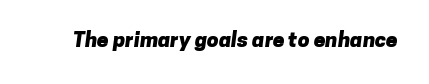
The image shows 21 px bold type; set normal letter spacing, not underlined.
